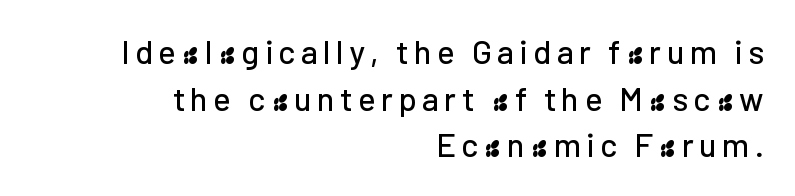
{"serif": "no", "italic": "no", "width": "normal", "stroke_contrast": "low", "x_height": "medium", "monospaced": "no", "underline": "no", "align": "right", "line_spacing": "normal", "line_spacing_ratio": 1.41, "glyph_px": 33}
